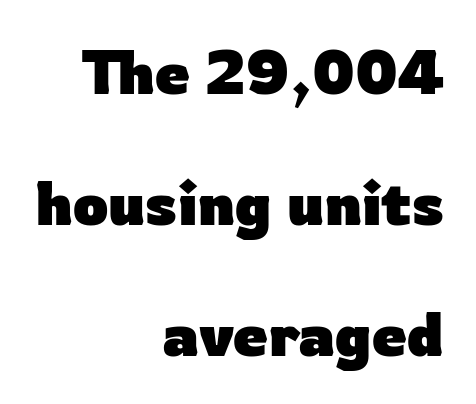
Q: Is the text bold? A: Yes.
Q: Is the text italic (slanted)? A: No, it is upright.
Q: Is the typeface a serif or a sans-serif typeface? A: Sans-serif.
Q: Is the text underlined? A: No.
Q: How is the paragraph aligned? A: Right-aligned.
Q: Is the spacing between letters normal or unusually wide? A: Normal.
Q: Is the spacing between lines tight, normal or loose? A: Loose.
Q: Width (condensed, normal, or wide)? A: Normal.
Q: Stroke contrast? A: Low.
Q: x-height? A: Medium.
Q: Monospaced? A: No.
